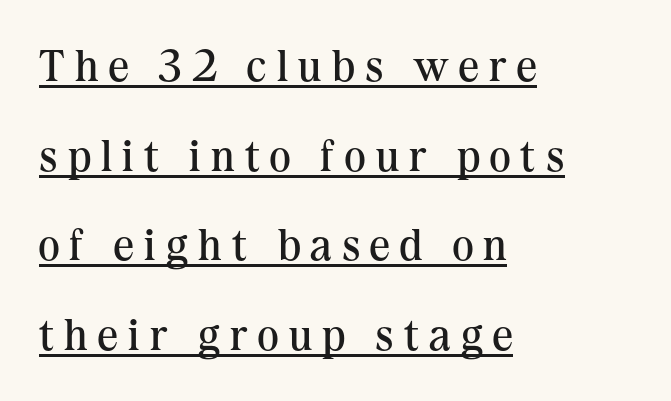
{"serif": "yes", "italic": "no", "bold": "no", "weight": "regular", "width": "normal", "stroke_contrast": "medium", "x_height": "medium", "monospaced": "no", "underline": "yes", "align": "left", "line_spacing": "loose", "line_spacing_ratio": 1.99, "letter_spacing": "wide", "letter_spacing_em": 0.23, "glyph_px": 45}
